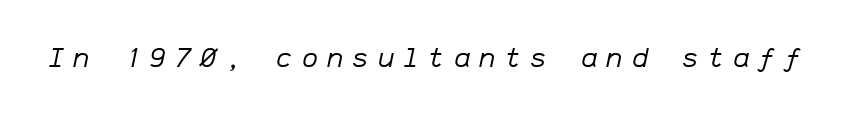
The image shows 27 px text type, italic (leaning right); set unusually wide letter spacing (+0.34 em), not underlined.
